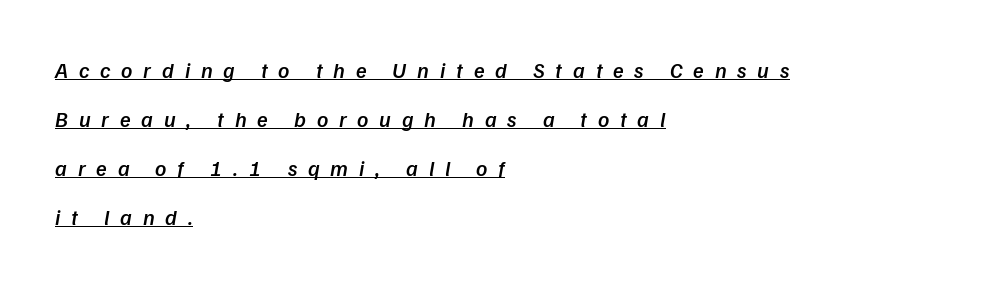
Q: Is the text bold? A: Semi-bold.
Q: Is the text underlined? A: Yes.
Q: How is the paragraph aligned? A: Left-aligned.
Q: Is the spacing between letters normal or unusually wide? A: Unusually wide.
Q: Is the spacing between lines tight, normal or loose? A: Loose.
